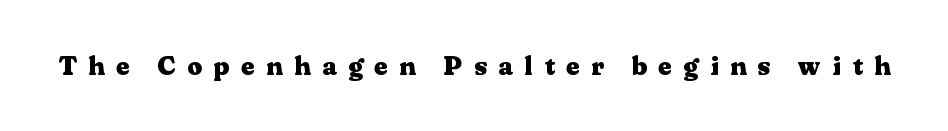
{"italic": "no", "bold": "yes", "underline": "no", "letter_spacing": "wide", "letter_spacing_em": 0.44, "glyph_px": 26}
